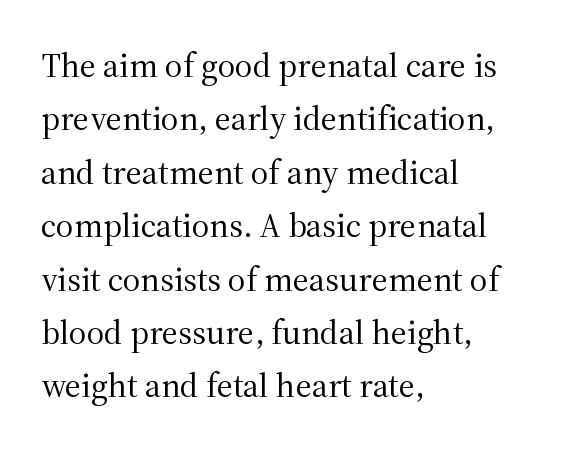
The image shows 34 px regular-weight serif type, upright; set left-aligned, normal line spacing (1.57x), normal letter spacing, not underlined; medium stroke contrast and a medium x-height.
